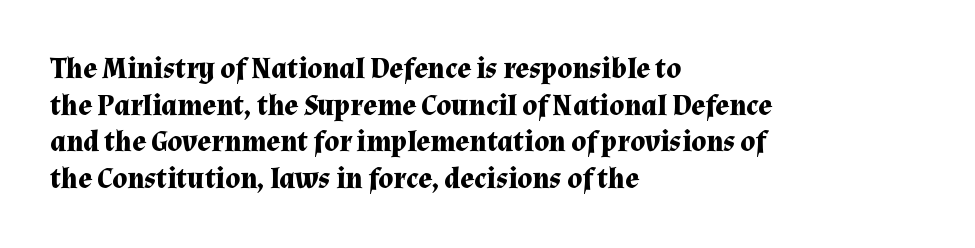
{"serif": "yes", "italic": "no", "bold": "yes", "weight": "bold", "width": "normal", "stroke_contrast": "medium", "x_height": "medium", "monospaced": "no", "underline": "no", "align": "left", "line_spacing": "normal", "line_spacing_ratio": 1.26, "letter_spacing": "normal", "letter_spacing_em": 0.0, "glyph_px": 29}
